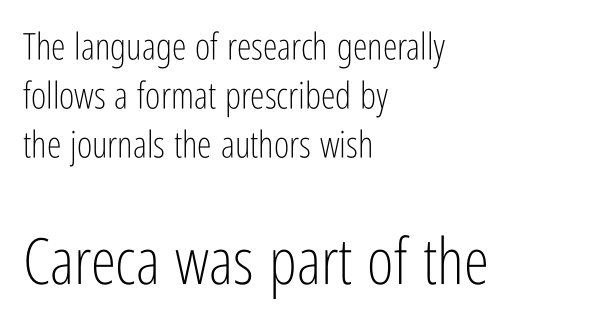
The image shows 64 px light, condensed sans-serif type, upright; set left-aligned, normal line spacing (1.32x), normal letter spacing, not underlined; the second (bottom) block is 1.73x larger; low stroke contrast and a medium x-height.
